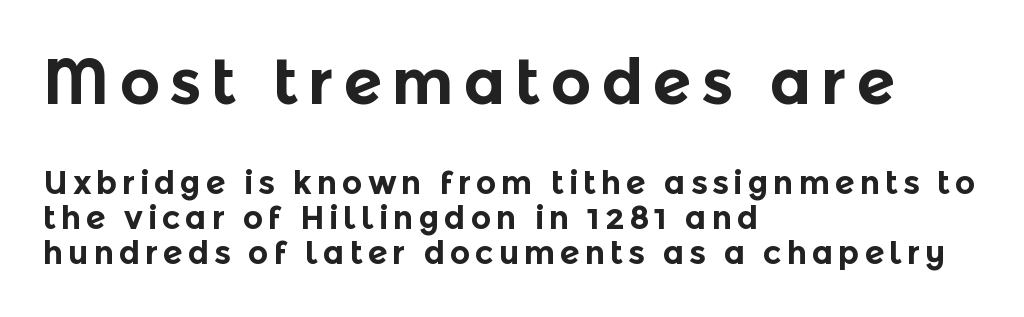
Q: Is the text bold? A: Yes.
Q: Is the text italic (slanted)? A: No, it is upright.
Q: Is the typeface a serif or a sans-serif typeface? A: Sans-serif.
Q: Is the text underlined? A: No.
Q: How is the paragraph aligned? A: Left-aligned.
Q: Is the spacing between lines tight, normal or loose? A: Tight.
Q: Which block of text is set in a larger size, the first (top) or the second (bottom)? A: The first (top) one.
Q: Width (condensed, normal, or wide)? A: Normal.
Q: x-height? A: Medium.
Q: Monospaced? A: No.
